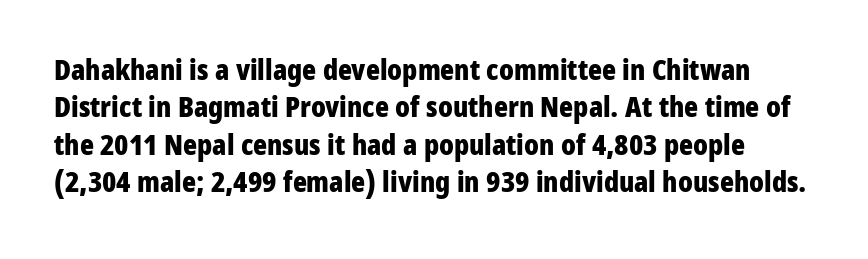
{"serif": "no", "italic": "no", "bold": "yes", "weight": "bold", "width": "condensed", "stroke_contrast": "low", "x_height": "medium", "monospaced": "no", "underline": "no", "line_spacing": "normal", "line_spacing_ratio": 1.29, "letter_spacing": "normal", "letter_spacing_em": 0.0, "glyph_px": 29}
